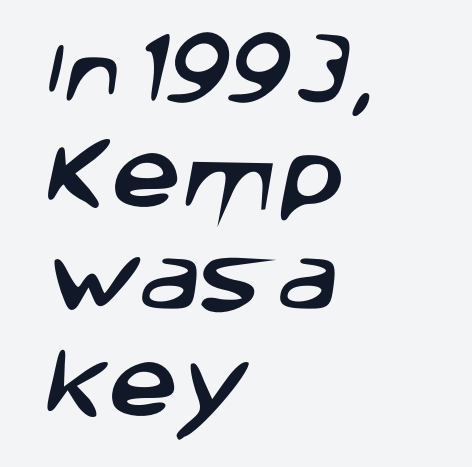
{"serif": "no", "width": "normal", "stroke_contrast": "low", "x_height": "large", "monospaced": "no", "underline": "no", "align": "left", "line_spacing": "normal", "line_spacing_ratio": 1.34, "letter_spacing": "normal", "letter_spacing_em": 0.0, "glyph_px": 78}
